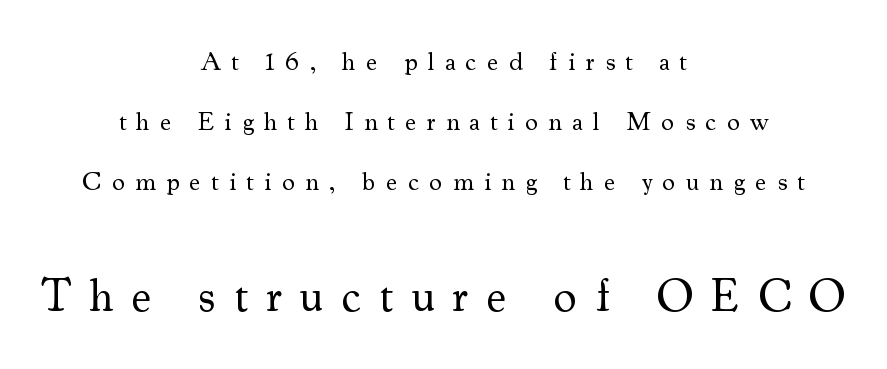
Q: Is the text bold? A: No.
Q: Is the text italic (slanted)? A: No, it is upright.
Q: Is the typeface a serif or a sans-serif typeface? A: Serif.
Q: Is the text underlined? A: No.
Q: How is the paragraph aligned? A: Centered.
Q: Is the spacing between letters normal or unusually wide? A: Unusually wide.
Q: Is the spacing between lines tight, normal or loose? A: Loose.
Q: Which block of text is set in a larger size, the first (top) or the second (bottom)? A: The second (bottom) one.
Q: Width (condensed, normal, or wide)? A: Normal.
Q: Stroke contrast? A: Medium.
Q: x-height? A: Small.
Q: Monospaced? A: No.
